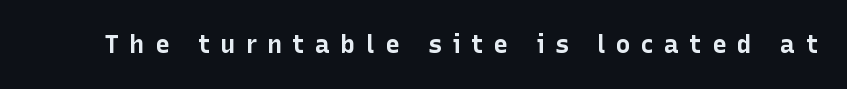
{"italic": "no", "bold": "yes", "underline": "no", "letter_spacing": "wide", "letter_spacing_em": 0.41, "glyph_px": 25}
